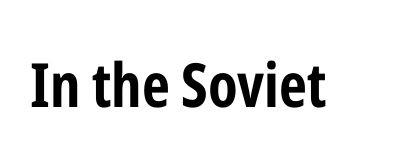
The image shows 61 px bold, condensed sans-serif type, upright; set normal letter spacing, not underlined; low stroke contrast and a medium x-height.
